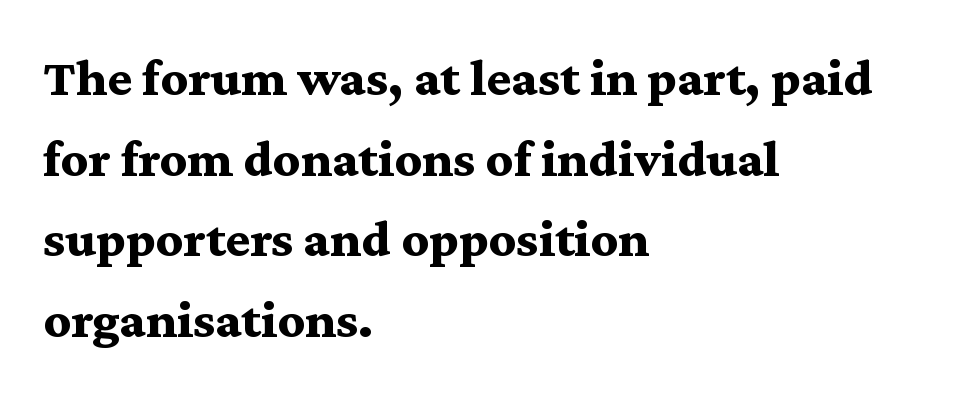
Every stem runs plumb, perpendicular to the baseline. One glance says typical: line gaps are just what's usual. A typesetter would call this proportional, since set widths differ per character. Font category for this specimen: serif. If you drew a ruler down the left edge, every line would touch it.
